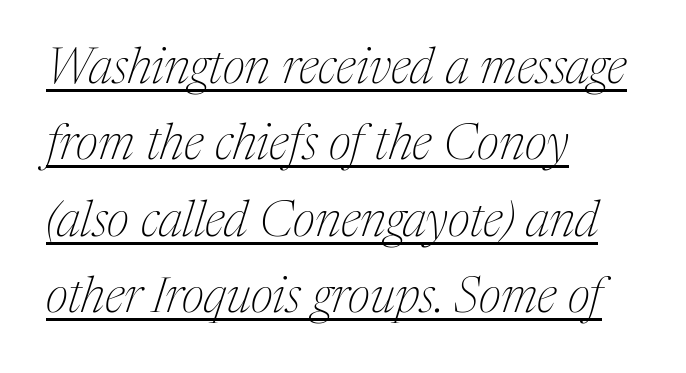
{"serif": "yes", "italic": "yes", "lean": "right", "slant_degrees": 17, "bold": "no", "weight": "thin", "width": "normal", "stroke_contrast": "medium", "x_height": "medium", "monospaced": "no", "underline": "yes", "align": "left", "line_spacing": "normal", "line_spacing_ratio": 1.53, "letter_spacing": "normal", "letter_spacing_em": 0.0, "glyph_px": 50}
